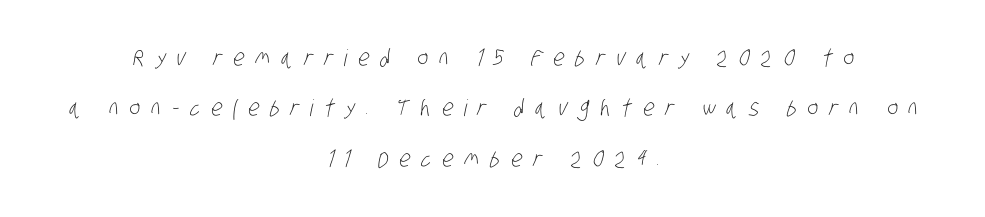
On a weight scale, this lands at 450 or below. Display-style spreading of the glyphs; the letterfit is very open. Each row of text sits above clean, open space. The block of text is sparse from top to bottom, with ample space between rows. These lines are centered, leaving both edges ragged.
